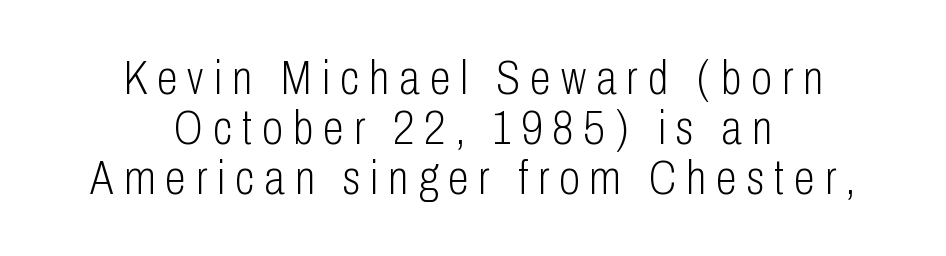
Closely set lines give the paragraph a compact silhouette. Character widths vary here, with narrow letters taking less room than wide ones. The baseline area is clear. Serif or sans? Sans — the stroke terminals are bare. The tracking jumps out immediately: characters are airy and widely separated.
